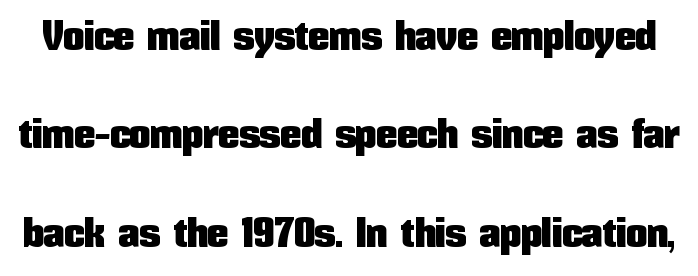
The image shows 42 px condensed sans-serif type, upright; set loose line spacing (2.34x), normal letter spacing, not underlined; low stroke contrast and a medium x-height.
